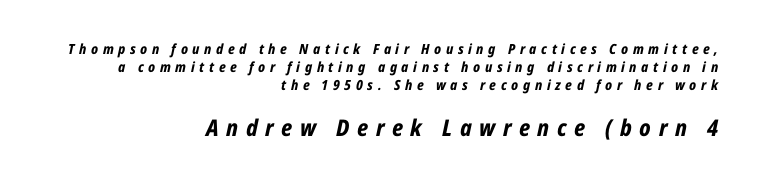
Q: Is the text bold? A: Yes.
Q: Is the text italic (slanted)? A: Yes, it leans right by about 12 degrees.
Q: Is the text underlined? A: No.
Q: How is the paragraph aligned? A: Right-aligned.
Q: Is the spacing between letters normal or unusually wide? A: Unusually wide.
Q: Is the spacing between lines tight, normal or loose? A: Normal.
Q: Which block of text is set in a larger size, the first (top) or the second (bottom)? A: The second (bottom) one.
